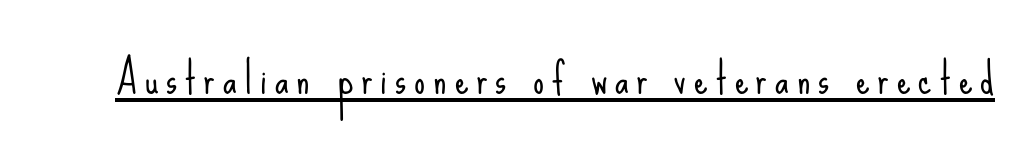
{"serif": "no", "italic": "no", "bold": "no", "weight": "light", "width": "condensed", "stroke_contrast": "low", "x_height": "small", "monospaced": "no", "underline": "yes", "glyph_px": 43}
